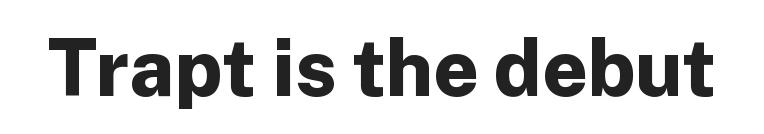
Q: Is the text bold? A: Yes.
Q: Is the text italic (slanted)? A: No, it is upright.
Q: Is the typeface a serif or a sans-serif typeface? A: Sans-serif.
Q: Is the text underlined? A: No.
Q: Is the spacing between letters normal or unusually wide? A: Normal.
Q: Width (condensed, normal, or wide)? A: Normal.
Q: Stroke contrast? A: Low.
Q: x-height? A: Medium.
Q: Monospaced? A: No.
